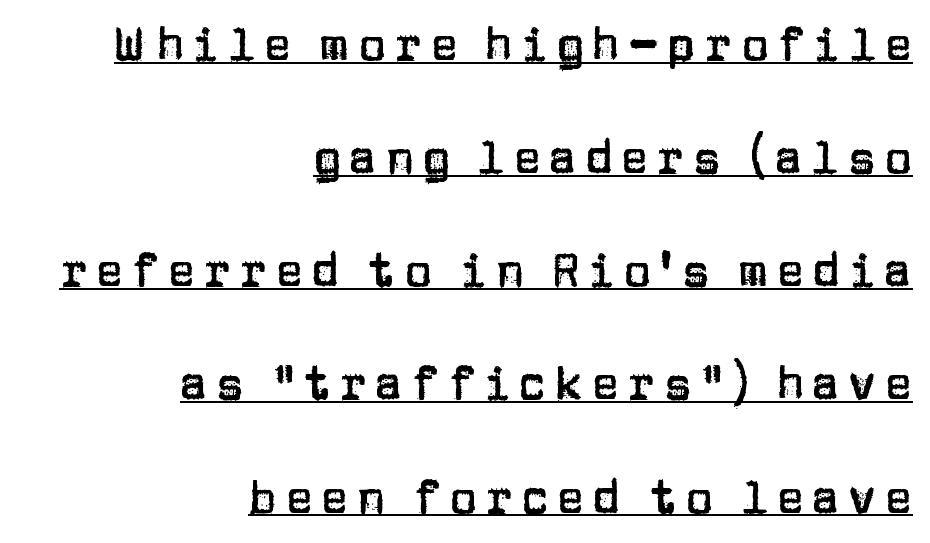
Q: Is the text italic (slanted)? A: No, it is upright.
Q: Is the typeface a serif or a sans-serif typeface? A: Sans-serif.
Q: Is the text underlined? A: Yes.
Q: How is the paragraph aligned? A: Right-aligned.
Q: Is the spacing between lines tight, normal or loose? A: Loose.
Q: Width (condensed, normal, or wide)? A: Normal.
Q: Stroke contrast? A: Low.
Q: x-height? A: Large.
Q: Monospaced? A: No.
